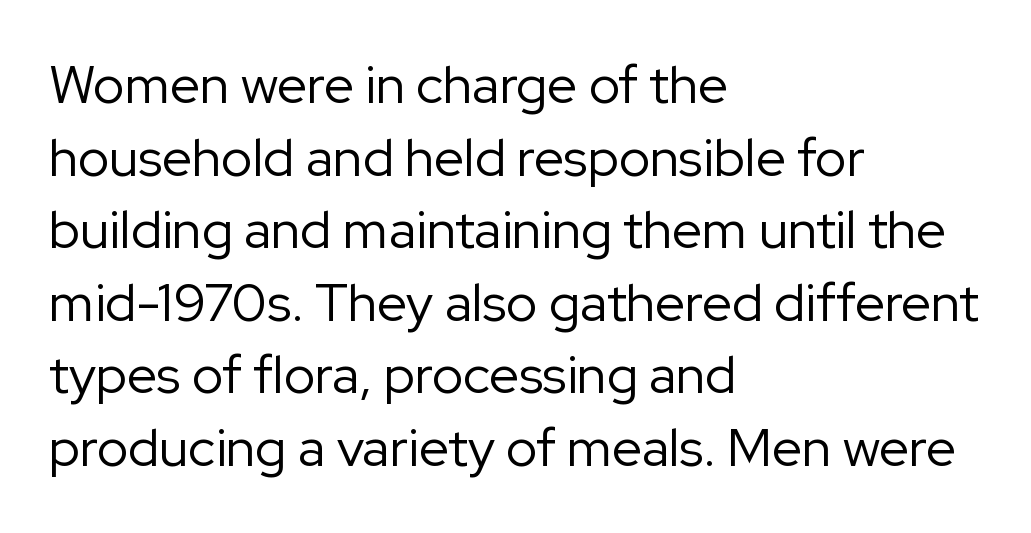
{"serif": "no", "italic": "no", "bold": "no", "weight": "regular", "width": "normal", "stroke_contrast": "low", "x_height": "medium", "monospaced": "no", "underline": "no", "align": "left", "line_spacing": "normal", "line_spacing_ratio": 1.37, "letter_spacing": "normal", "letter_spacing_em": 0.0, "glyph_px": 53}
